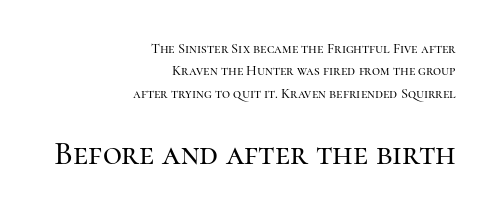
{"serif": "yes", "italic": "no", "width": "normal", "stroke_contrast": "high", "x_height": "medium", "monospaced": "no", "underline": "no", "align": "right", "line_spacing": "normal", "line_spacing_ratio": 1.59, "letter_spacing": "normal", "letter_spacing_em": 0.0, "larger_block": "second", "size_ratio": 2.36, "glyph_px": 33}
